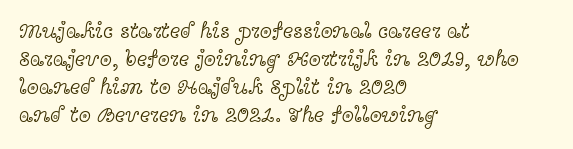
{"bold": "no", "underline": "no", "align": "left", "line_spacing": "normal", "line_spacing_ratio": 1.27, "letter_spacing": "normal", "letter_spacing_em": 0.0, "glyph_px": 22}
